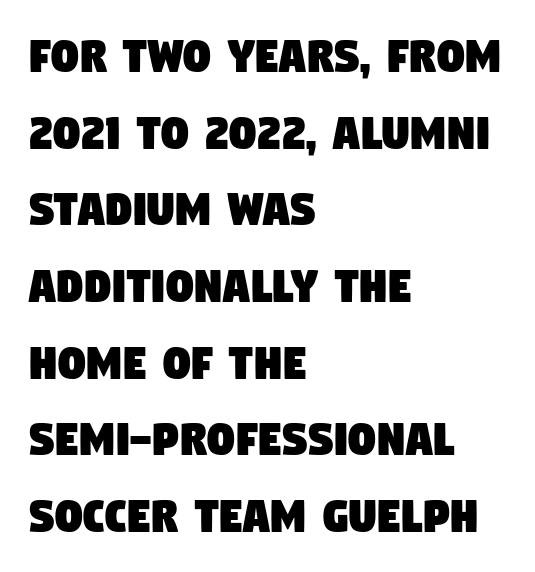
Q: Is the typeface a serif or a sans-serif typeface? A: Sans-serif.
Q: Is the text underlined? A: No.
Q: How is the paragraph aligned? A: Left-aligned.
Q: Is the spacing between letters normal or unusually wide? A: Normal.
Q: Is the spacing between lines tight, normal or loose? A: Normal.
Q: Width (condensed, normal, or wide)? A: Condensed.
Q: Stroke contrast? A: Low.
Q: x-height? A: Large.
Q: Monospaced? A: No.
